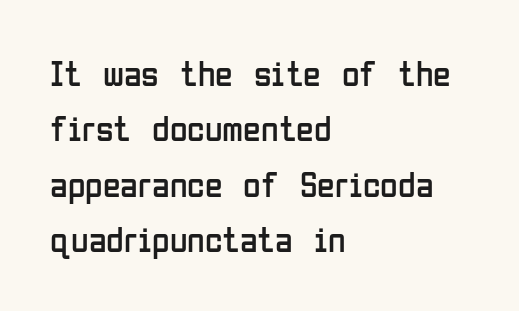
The typesetting does not lean heavy: it is not bold. Notice how the stems are strictly vertical — no italics here. Short and long lines alike share a common starting point at left. How would I describe the line gaps? Plain and ordinary. The letters carry no serifs — their stems end cleanly without finishing strokes.
